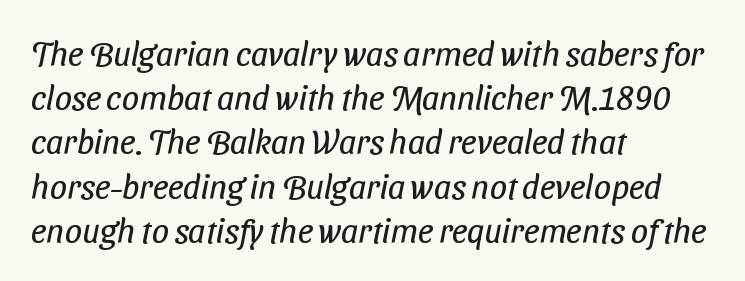
Q: Is the text bold? A: No.
Q: Is the typeface a serif or a sans-serif typeface? A: Sans-serif.
Q: Is the text underlined? A: No.
Q: How is the paragraph aligned? A: Left-aligned.
Q: Is the spacing between letters normal or unusually wide? A: Normal.
Q: Is the spacing between lines tight, normal or loose? A: Normal.
Q: Width (condensed, normal, or wide)? A: Condensed.
Q: Stroke contrast? A: Low.
Q: x-height? A: Medium.
Q: Monospaced? A: No.
